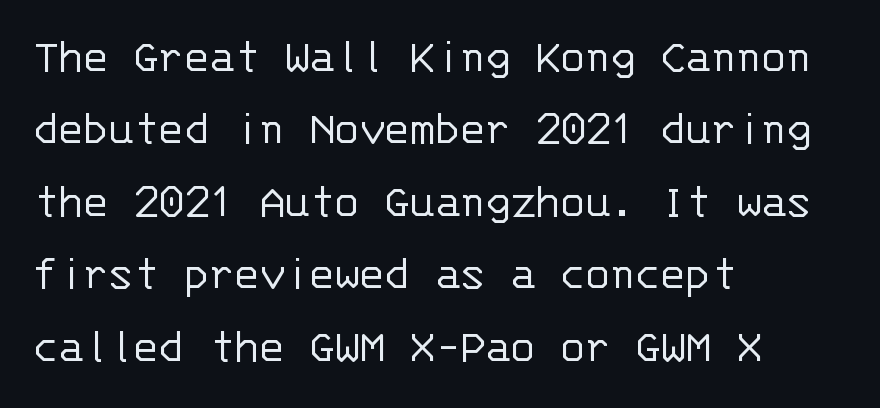
Monospaced: the letters line up in strict vertical columns. The designer left line spacing at the default. Descenders hang freely into open space. The typesetting does not lean heavy: it is not bold. The compositor pushed each line to the left boundary.
